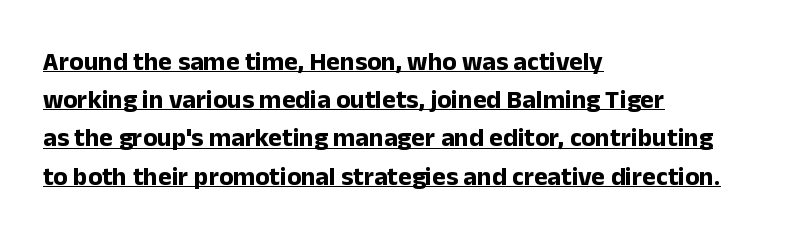
The image shows 26 px bold type, upright; set left-aligned, normal line spacing (1.47x), normal letter spacing, underlined.
